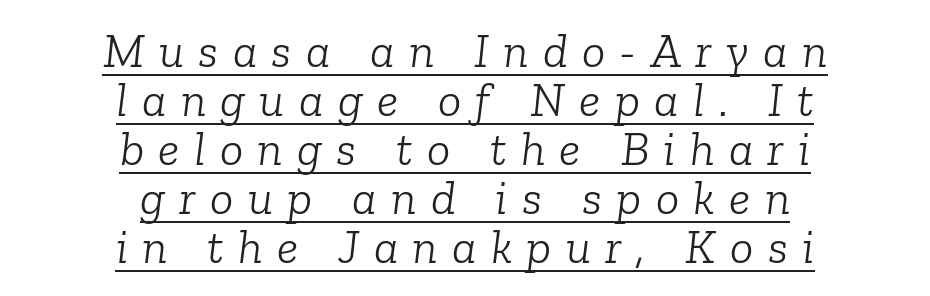
{"serif": "yes", "italic": "yes", "lean": "right", "slant_degrees": 6, "bold": "no", "weight": "light", "width": "normal", "stroke_contrast": "low", "x_height": "medium", "monospaced": "no", "underline": "yes", "align": "center", "line_spacing": "tight", "line_spacing_ratio": 1.0, "letter_spacing": "wide", "letter_spacing_em": 0.29, "glyph_px": 49}
